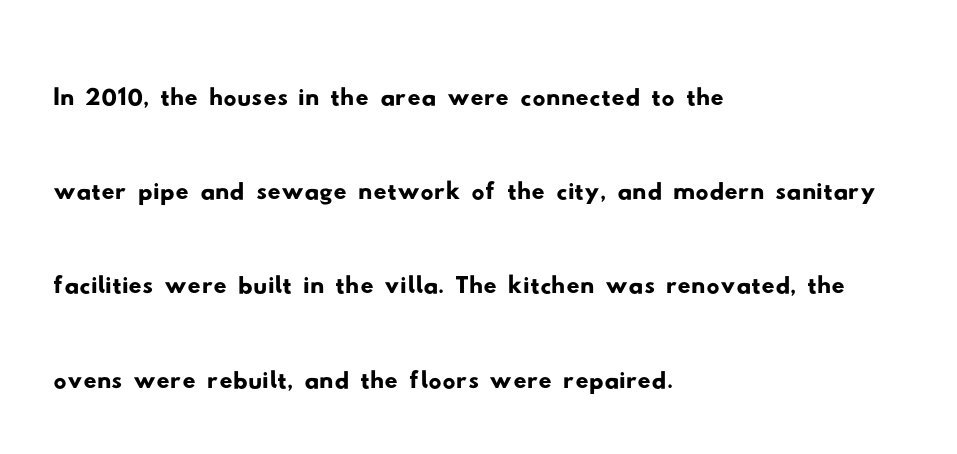
{"serif": "no", "width": "wide", "stroke_contrast": "low", "x_height": "small", "monospaced": "no", "underline": "no", "align": "left", "line_spacing": "normal", "line_spacing_ratio": 1.45, "letter_spacing": "normal", "letter_spacing_em": 0.0, "glyph_px": 65}
